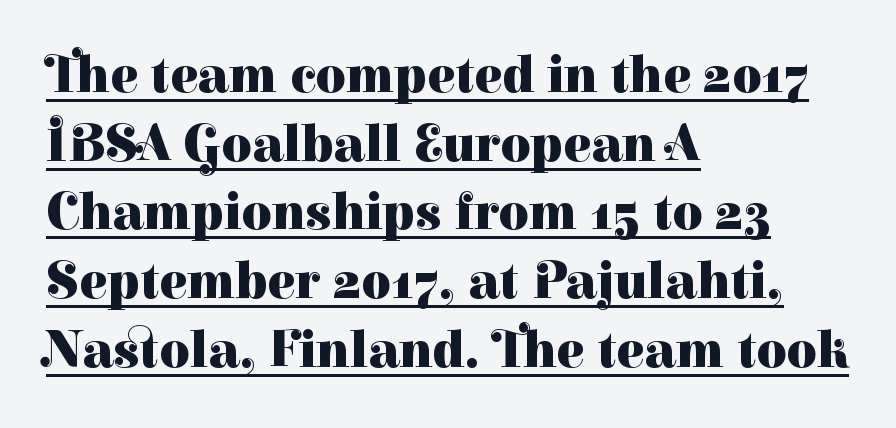
Q: Is the text bold? A: Yes.
Q: Is the text italic (slanted)? A: No, it is upright.
Q: Is the typeface a serif or a sans-serif typeface? A: Serif.
Q: Is the text underlined? A: Yes.
Q: How is the paragraph aligned? A: Left-aligned.
Q: Is the spacing between letters normal or unusually wide? A: Normal.
Q: Is the spacing between lines tight, normal or loose? A: Normal.
Q: Width (condensed, normal, or wide)? A: Normal.
Q: Stroke contrast? A: High.
Q: x-height? A: Medium.
Q: Monospaced? A: No.
